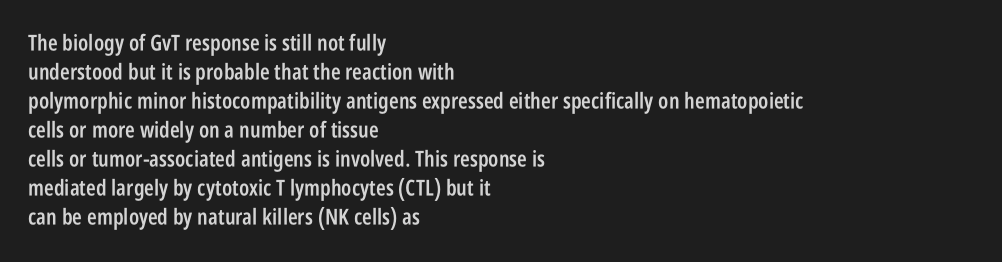
If you drew a ruler down the left edge, every line would touch it. The specimen reads as upright at a glance. The rendering uses a moderate line-height, typical for paragraphs. Has an underline been added? It has not. The line texture is even and compact thanks to regular tracking. Summary of weight: moderately heavy, a semibold.
